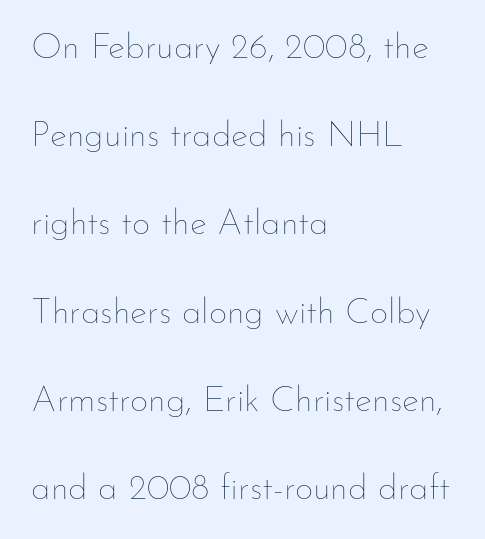
{"italic": "no", "bold": "no", "weight": "thin", "width": "normal", "stroke_contrast": "low", "x_height": "small", "monospaced": "no", "underline": "no", "align": "left", "line_spacing": "loose", "line_spacing_ratio": 2.45, "letter_spacing": "normal", "letter_spacing_em": 0.0, "glyph_px": 36}
